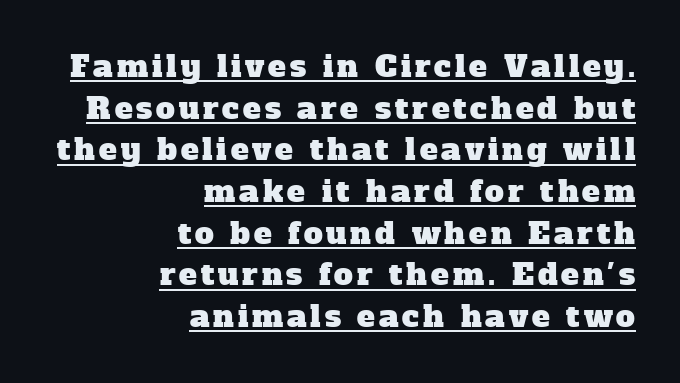
The image shows 30 px serif type; set right-aligned, normal line spacing (1.39x), underlined; low stroke contrast and a medium x-height.
